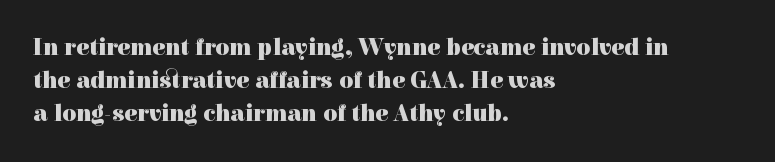
These lines keep a tight, regular rhythm from letter to letter. Heavy-handed strokes throughout: this text is bold. A normal amount of white space separates one row of letters from the next. The font's upright variant was chosen for this text. The string is rendered with underlining switched off. Which margin do the lines hug? The left one — the right edge is uneven.
